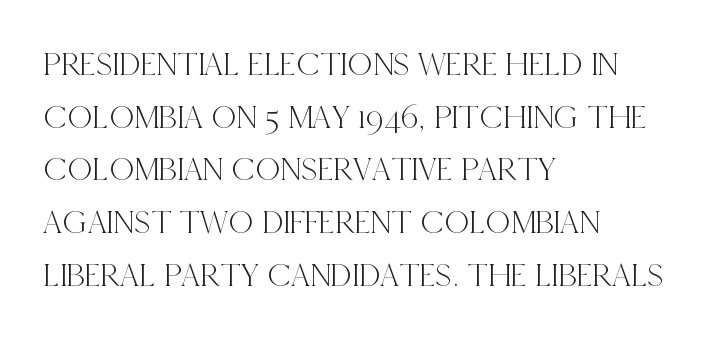
Q: Is the text italic (slanted)? A: No, it is upright.
Q: Is the typeface a serif or a sans-serif typeface? A: Serif.
Q: Is the text underlined? A: No.
Q: How is the paragraph aligned? A: Left-aligned.
Q: Is the spacing between letters normal or unusually wide? A: Normal.
Q: Is the spacing between lines tight, normal or loose? A: Normal.
Q: Width (condensed, normal, or wide)? A: Condensed.
Q: x-height? A: Large.
Q: Monospaced? A: No.
